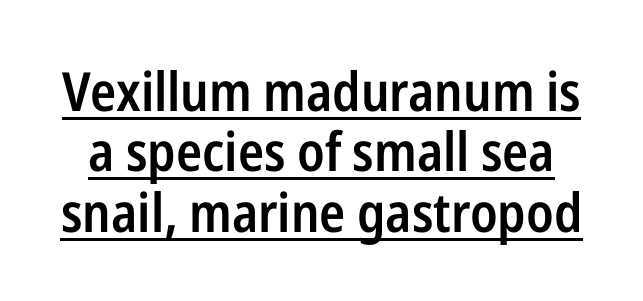
You could barely slide anything between these rows. The type family on display is of the sans-serif kind. Looks like regular typesetting: each glyph gets only the width it needs. The specimen includes a rule beneath the text block's lines.
